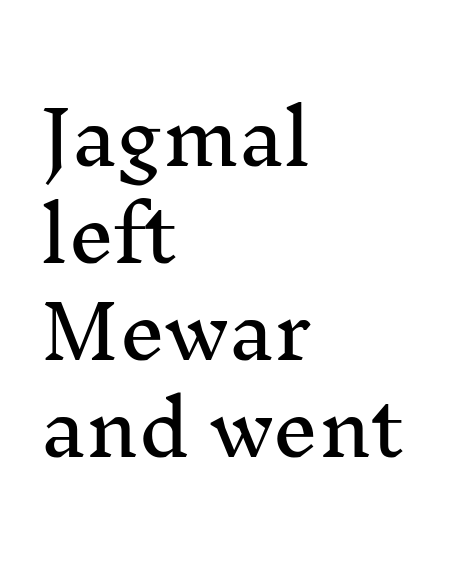
Ascenders rise straight up at ninety degrees. Descenders are the only things crossing below the line. Font category for this specimen: serif. Left-aligned paragraph, ragged on the right. Interline gaps are of average width in this sample. Looks like regular typesetting: each glyph gets only the width it needs.
